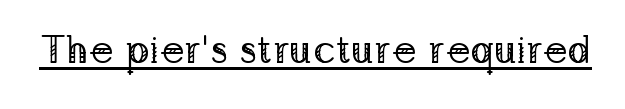
The image shows 39 px regular-weight serif type, upright; set normal letter spacing, underlined; low stroke contrast and a medium x-height.
